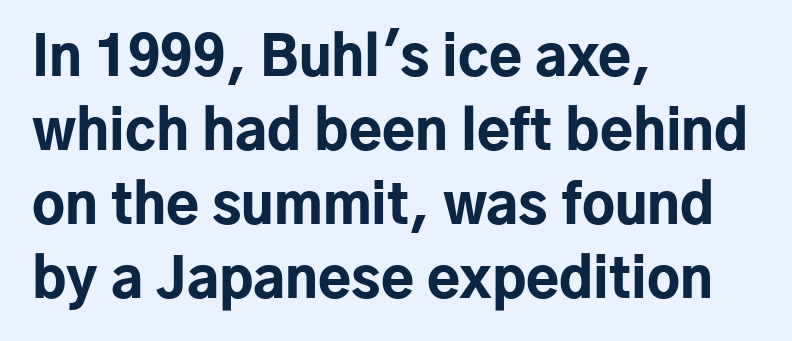
Look at the tracking — it's just the regular setting, nothing added. In CSS terms this would be text-align: left. Each letter's strokes conclude bluntly, with no projecting serifs. A normal amount of white space separates one row of letters from the next. Summary of weight: heavy, a full bold.
